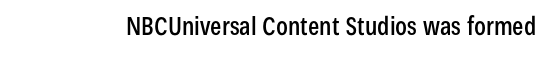
{"italic": "no", "underline": "no", "letter_spacing": "normal", "letter_spacing_em": 0.0, "glyph_px": 25}
